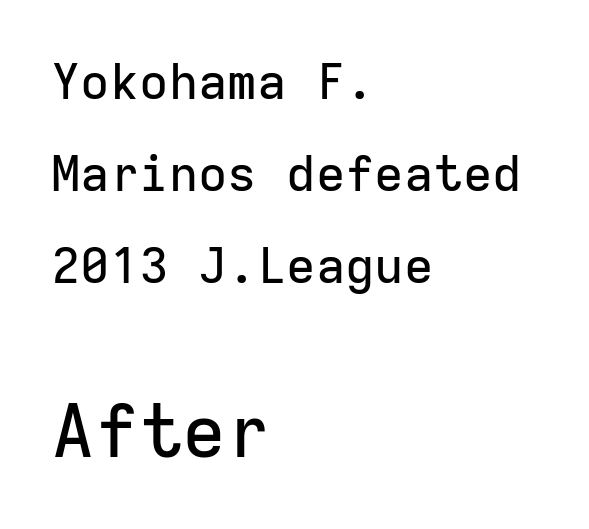
Q: Is the text italic (slanted)? A: No, it is upright.
Q: Is the typeface a serif or a sans-serif typeface? A: Sans-serif.
Q: Is the text underlined? A: No.
Q: How is the paragraph aligned? A: Left-aligned.
Q: Is the spacing between letters normal or unusually wide? A: Normal.
Q: Which block of text is set in a larger size, the first (top) or the second (bottom)? A: The second (bottom) one.
Q: Width (condensed, normal, or wide)? A: Normal.
Q: Stroke contrast? A: Low.
Q: x-height? A: Medium.
Q: Monospaced? A: Yes.
